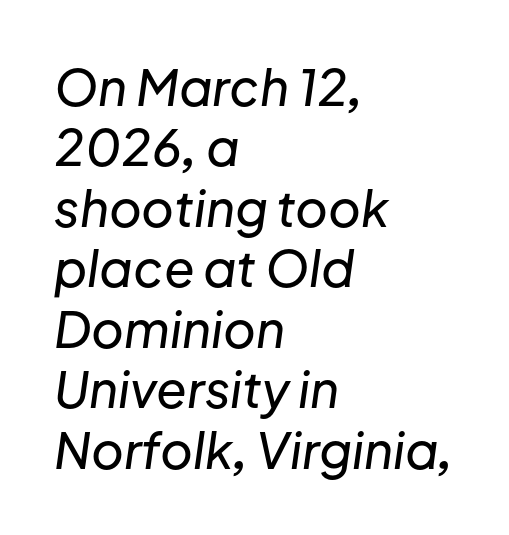
{"italic": "yes", "lean": "right", "slant_degrees": 8, "width": "normal", "stroke_contrast": "low", "x_height": "medium", "monospaced": "no", "underline": "no", "align": "left", "line_spacing_ratio": 1.21, "letter_spacing": "normal", "letter_spacing_em": 0.0, "glyph_px": 50}
